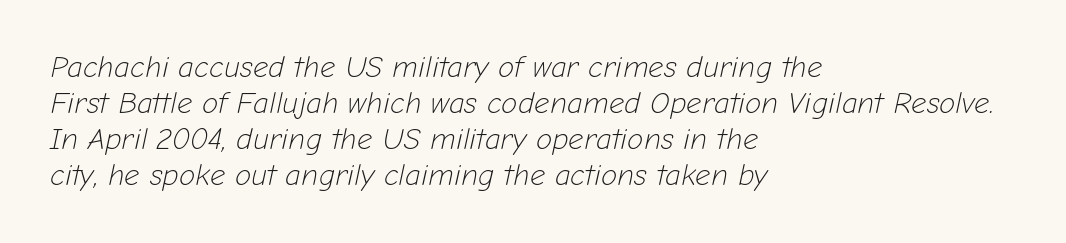
Q: Is the text bold? A: No.
Q: Is the text italic (slanted)? A: Yes, it leans right by about 12 degrees.
Q: Is the text underlined? A: No.
Q: How is the paragraph aligned? A: Left-aligned.
Q: Is the spacing between letters normal or unusually wide? A: Normal.
Q: Width (condensed, normal, or wide)? A: Normal.
Q: Stroke contrast? A: Low.
Q: x-height? A: Medium.
Q: Monospaced? A: No.
